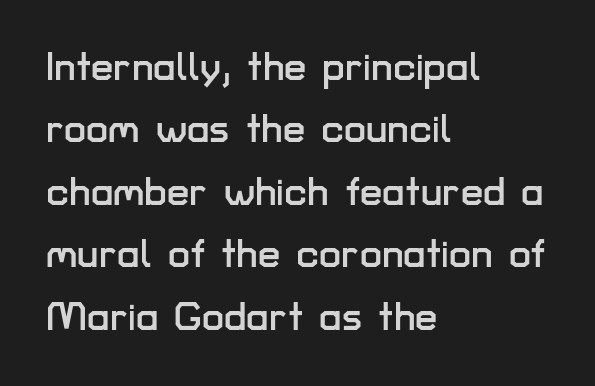
Q: Is the text italic (slanted)? A: No, it is upright.
Q: Is the typeface a serif or a sans-serif typeface? A: Sans-serif.
Q: Is the text underlined? A: No.
Q: How is the paragraph aligned? A: Left-aligned.
Q: Is the spacing between letters normal or unusually wide? A: Normal.
Q: Is the spacing between lines tight, normal or loose? A: Normal.
Q: Width (condensed, normal, or wide)? A: Normal.
Q: Stroke contrast? A: Low.
Q: x-height? A: Medium.
Q: Monospaced? A: No.
